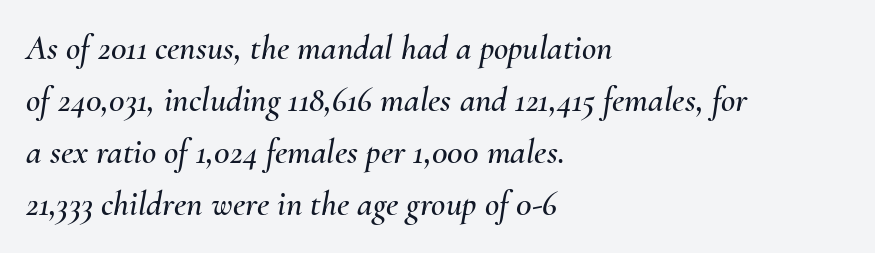
Slant detected: the letters are inclined. The typesetter chose a ragged-right arrangement here. Interline gaps are of average width in this sample. Default kerning and tracking; the words read as compact shapes. Clear beneath every line of the passage.
